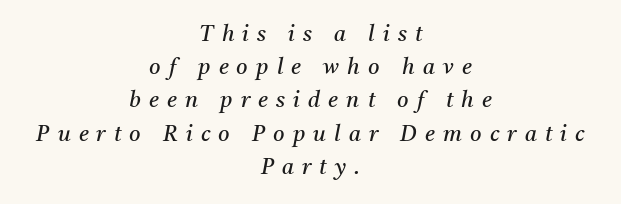
In terms of leading, this rendering sits right in the middle. Notice how the stems are inclined rather than vertical — that's the hallmark of italics. In CSS terms this would be text-align: center. Each stroke keeps to a modest, everyday thickness or less. The space beneath each line is pristine and unruled. Substantial extra tracking has been applied to these lines.
